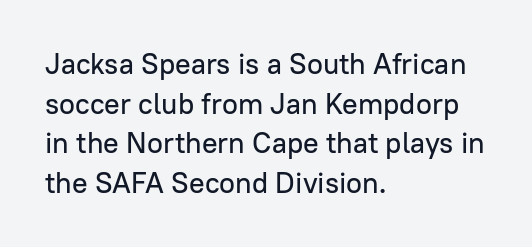
The image shows 29 px sans-serif type, upright; set left-aligned, normal line spacing (1.37x), normal letter spacing, not underlined; low stroke contrast and a medium x-height.
